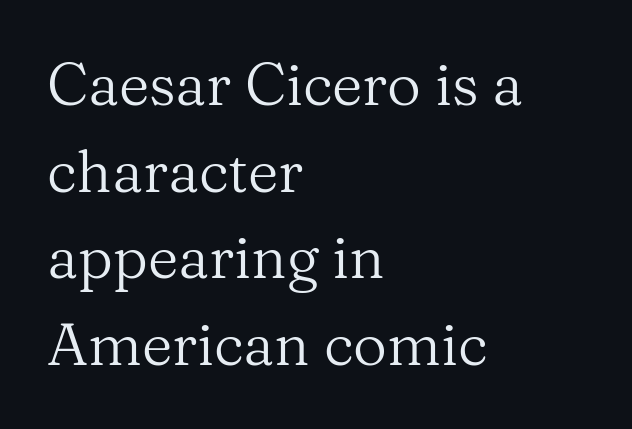
{"serif": "yes", "italic": "no", "bold": "no", "weight": "regular", "width": "normal", "stroke_contrast": "medium", "x_height": "medium", "monospaced": "no", "underline": "no", "align": "left", "line_spacing": "normal", "line_spacing_ratio": 1.47, "letter_spacing": "normal", "letter_spacing_em": 0.0, "glyph_px": 59}
